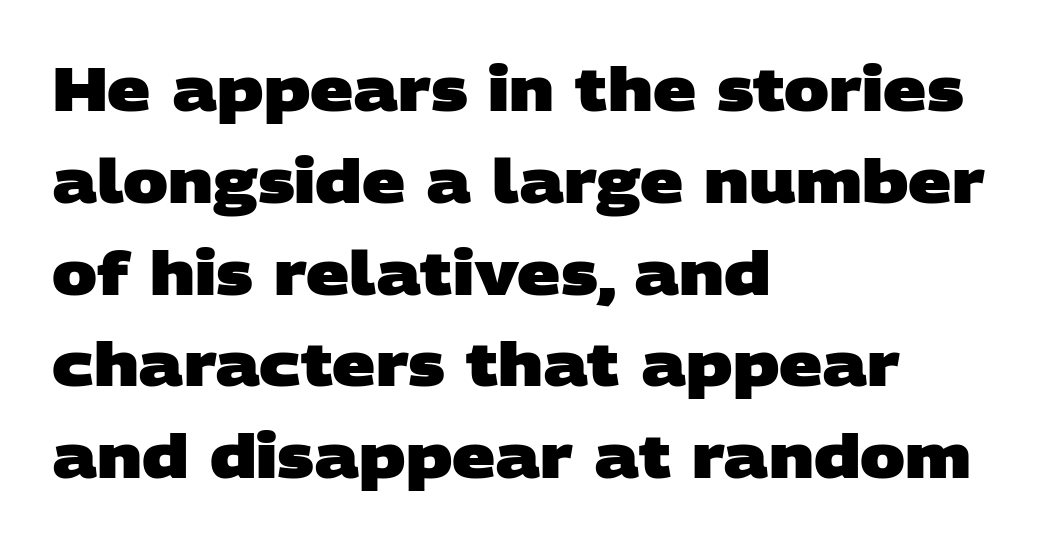
The image shows 60 px heavy, wide sans-serif type; set left-aligned, normal line spacing (1.53x), normal letter spacing, not underlined; low stroke contrast and a large x-height.
